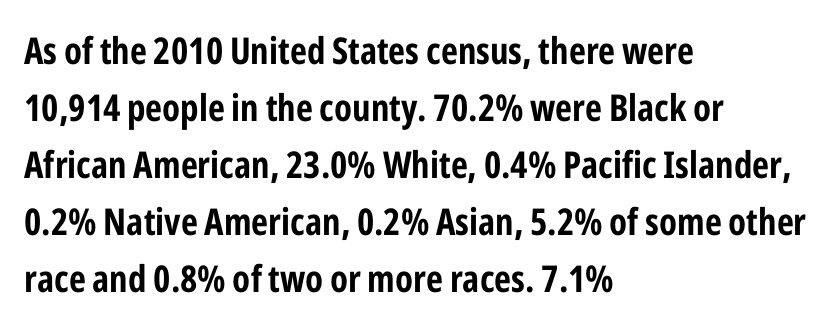
The image shows 37 px bold, condensed sans-serif type, upright; set left-aligned, normal line spacing (1.54x), normal letter spacing, not underlined; low stroke contrast and a medium x-height.
